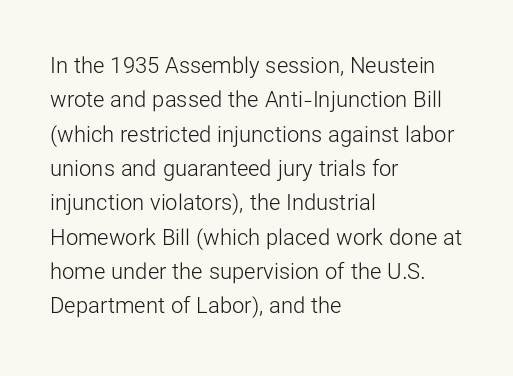
Q: Is the text bold? A: No.
Q: Is the text italic (slanted)? A: No, it is upright.
Q: Is the text underlined? A: No.
Q: How is the paragraph aligned? A: Left-aligned.
Q: Is the spacing between letters normal or unusually wide? A: Normal.
Q: Is the spacing between lines tight, normal or loose? A: Normal.
